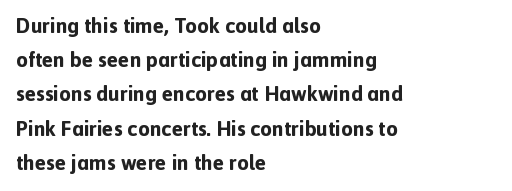
{"italic": "no", "bold": "yes", "underline": "no", "align": "left", "line_spacing": "normal", "line_spacing_ratio": 1.63, "letter_spacing": "normal", "letter_spacing_em": 0.0, "glyph_px": 21}
